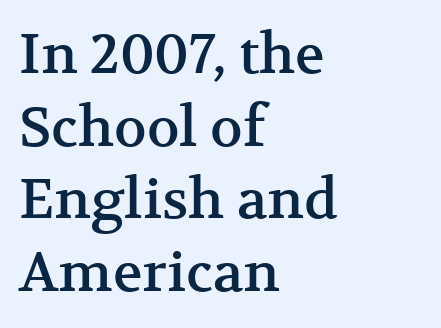
{"serif": "yes", "italic": "no", "width": "normal", "stroke_contrast": "medium", "x_height": "medium", "monospaced": "no", "underline": "no", "align": "left", "line_spacing": "normal", "line_spacing_ratio": 1.32, "letter_spacing": "normal", "letter_spacing_em": 0.0, "glyph_px": 55}
